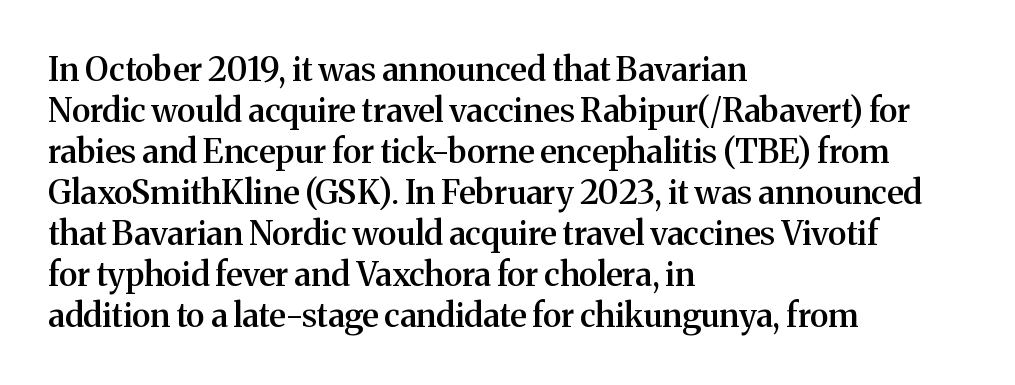
The image shows 33 px semibold serif type, upright; set left-aligned, line spacing 1.24x, normal letter spacing, not underlined; medium stroke contrast and a medium x-height.
